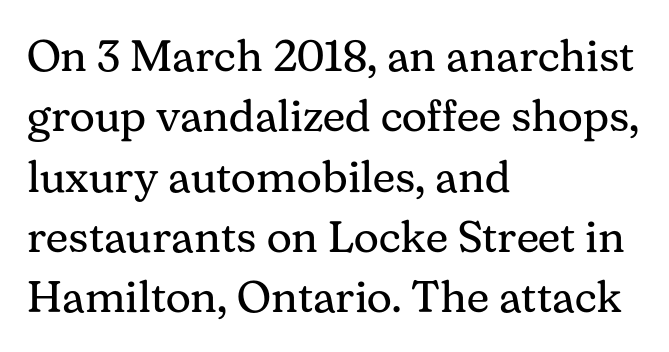
Horizontal bands of white between lines are of average thickness. Varying glyph widths throughout — classic text-font behaviour. Font category for this specimen: serif. A light-to-regular cut is what we see here. Line beginnings align vertically; line endings do not.
